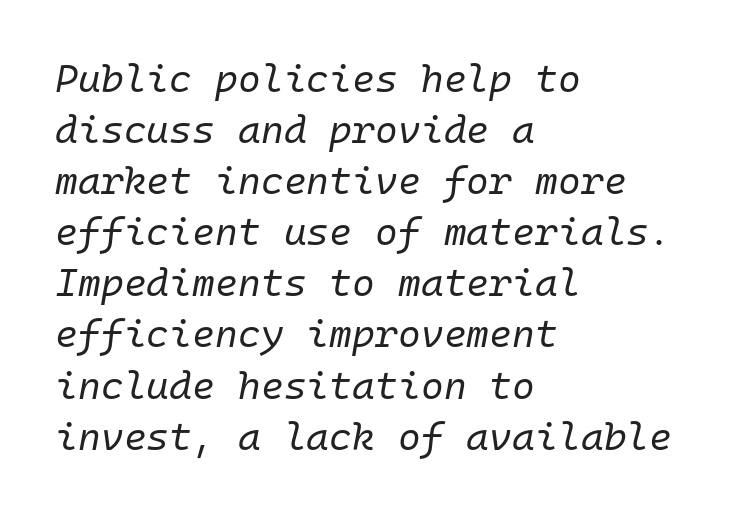
The image shows 39 px regular-weight type, italic (leaning right), monospaced; set left-aligned, normal line spacing (1.31x), normal letter spacing, not underlined; low stroke contrast and a medium x-height.
